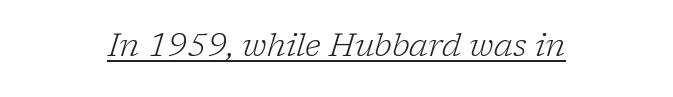
A typesetter would call this zero additional tracking. Designer's note — italics engaged. Counters stay open thanks to moderate or lighter strokes. Here the designer chose a conventional face with non-uniform glyph widths. What kind of face is this? One with serifs.
